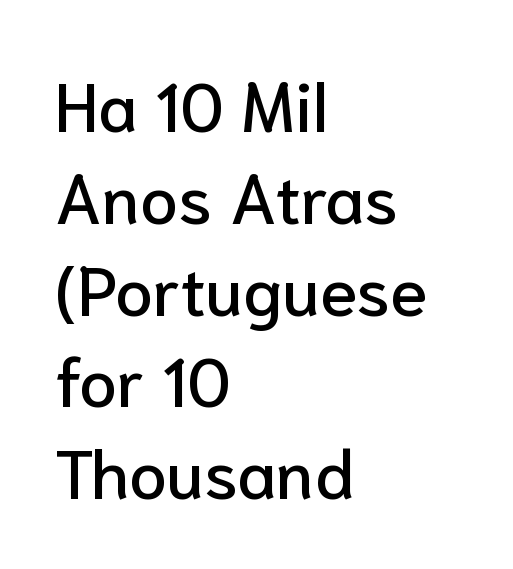
{"serif": "no", "italic": "no", "width": "normal", "stroke_contrast": "low", "x_height": "medium", "monospaced": "no", "underline": "no", "align": "left", "line_spacing": "normal", "line_spacing_ratio": 1.33, "letter_spacing": "normal", "letter_spacing_em": 0.0, "glyph_px": 69}
